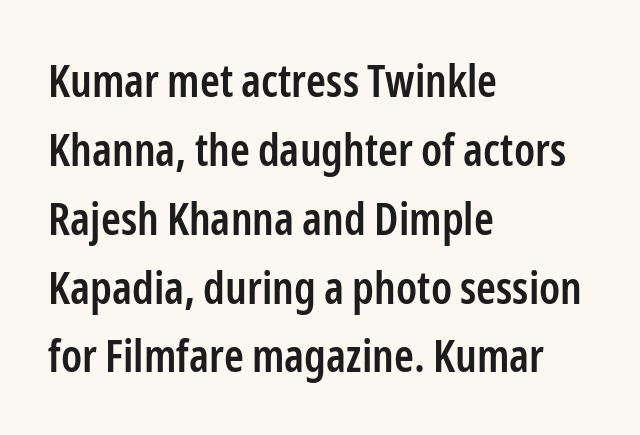
The image shows 45 px semibold, condensed sans-serif type, upright; set left-aligned, normal line spacing (1.53x), normal letter spacing, not underlined; low stroke contrast and a medium x-height.
